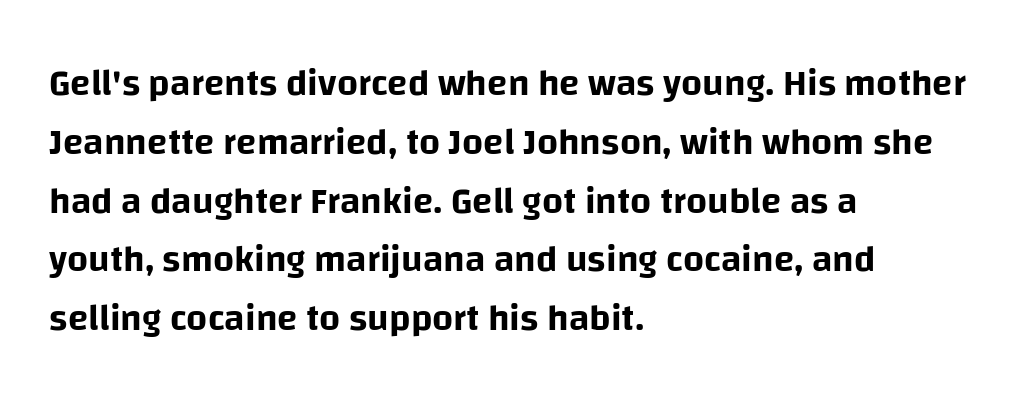
The image shows 37 px sans-serif type, upright; set left-aligned, normal line spacing (1.59x), normal letter spacing, not underlined; low stroke contrast and a large x-height.
